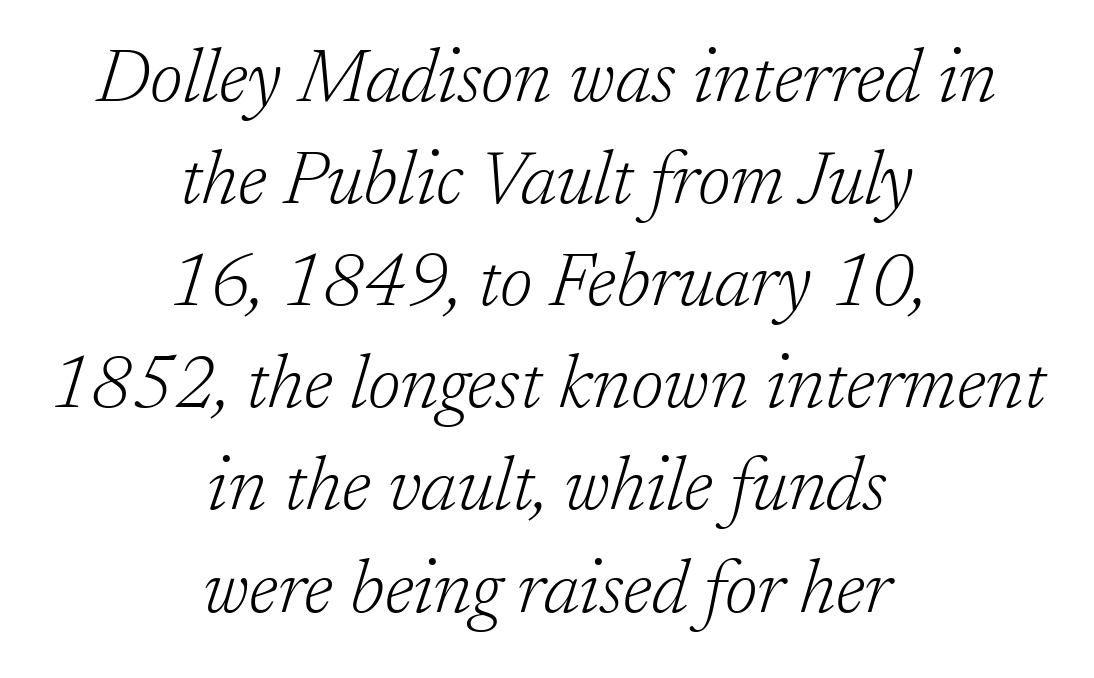
Q: Is the text bold? A: No.
Q: Is the text italic (slanted)? A: Yes, it leans right by about 17 degrees.
Q: Is the typeface a serif or a sans-serif typeface? A: Serif.
Q: Is the text underlined? A: No.
Q: How is the paragraph aligned? A: Centered.
Q: Is the spacing between letters normal or unusually wide? A: Normal.
Q: Is the spacing between lines tight, normal or loose? A: Normal.
Q: Width (condensed, normal, or wide)? A: Normal.
Q: Stroke contrast? A: Low.
Q: x-height? A: Medium.
Q: Monospaced? A: No.
